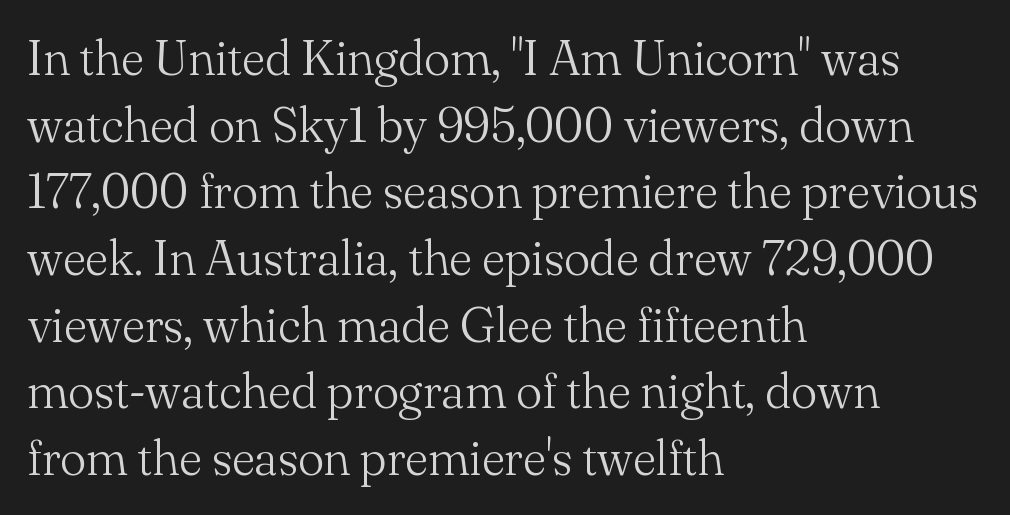
The image shows 49 px light serif type, upright; set left-aligned, normal line spacing (1.36x), normal letter spacing, not underlined; medium stroke contrast and a small x-height.
